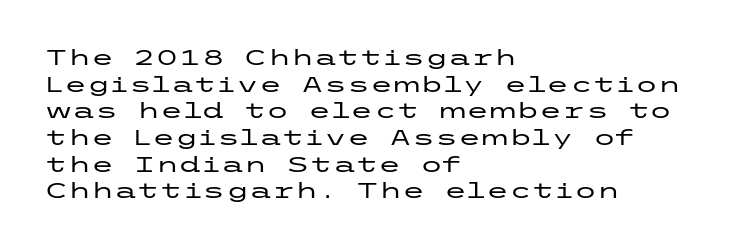
{"italic": "no", "underline": "no", "align": "left", "line_spacing": "normal", "line_spacing_ratio": 1.27, "letter_spacing": "normal", "letter_spacing_em": 0.0, "glyph_px": 21}
